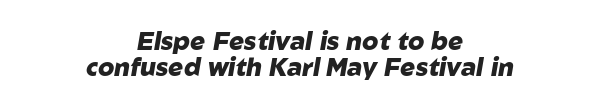
Plain, unruled lines of type. Designer's note — italics engaged. Compared with an ordinary text face, these strokes are far heavier — a full bold. Where is the straight margin? There isn't one; the lines are centered. Words appear dense and cohesive because spacing is normal. Horizontal bands of white between lines are thin slivers.
